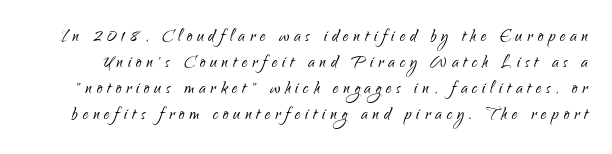
The image shows 22 px text type; set line spacing 1.18x, unusually wide letter spacing (+0.22 em), not underlined.
